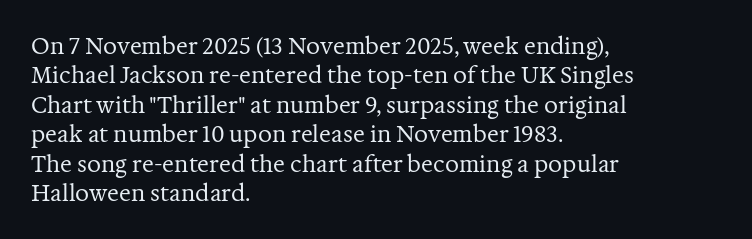
Bare-footed words on every line. Every stem runs plumb, perpendicular to the baseline. The typesetting does not lean heavy: it is not bold. Tracking value appears to be zero — textbook default spacing. The vertical gap from one line to the next is medium.
